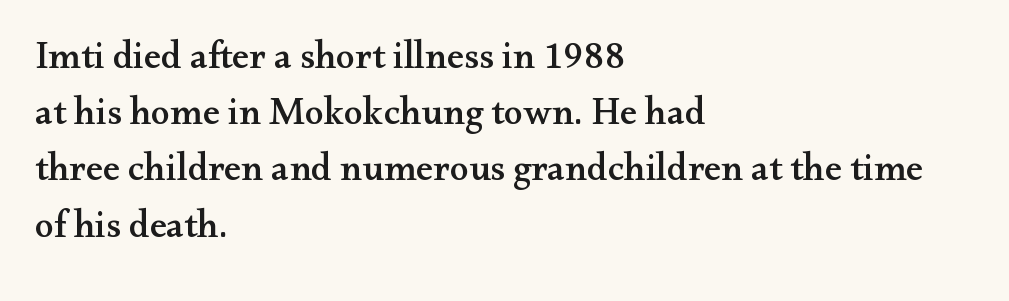
The area under the type is left untouched. Think of a printed novel: that variable character pitch is what you see here. Caption: standard tracking, unaltered. The characters display serif detailing at their extremities. The lettering holds an erect, upright posture throughout. The space between consecutive lines is moderate.
